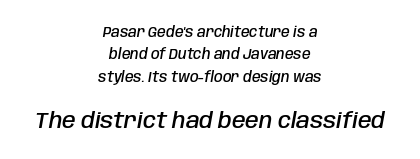
Successive baselines arrive at the customary interval. This is moderately heavy type, rendered in semibold. The foot of each line stays bare and open. The gaps between neighbouring characters are ordinary and unremarkable. Italic: yes, the glyphs are oblique.
